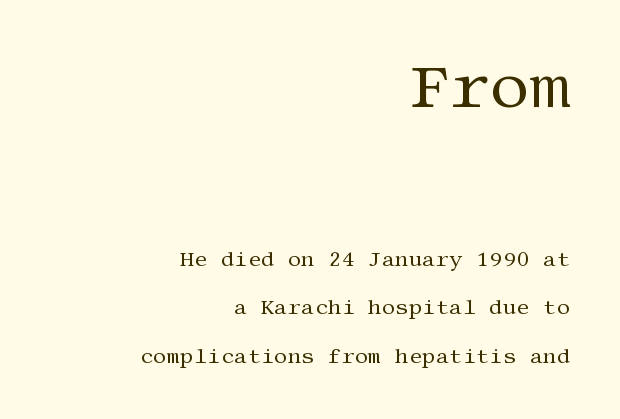
Does the type have serifs? Yes, each stem ends in a small foot. These lines stand farther apart than default settings would place them. Does the copy run flush right? Yes — the right margin is perfectly even. You could call the tracking neutral — neither tight nor loose. This is the regular roman posture of the typeface.
